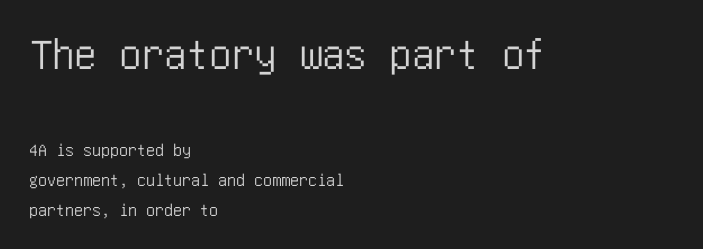
Is there any slant? The stems are plumb. Note: no serifs on the glyphs. Alignment: flush left. The gap between lines stays unmarked. Vertically, the passage feels balanced, rows spaced as you'd expect.
